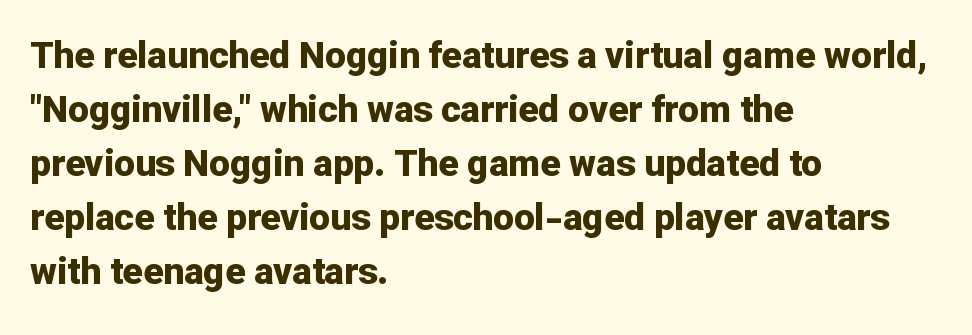
Q: Is the text bold? A: Yes.
Q: Is the text italic (slanted)? A: No, it is upright.
Q: Is the typeface a serif or a sans-serif typeface? A: Sans-serif.
Q: Is the text underlined? A: No.
Q: How is the paragraph aligned? A: Left-aligned.
Q: Is the spacing between letters normal or unusually wide? A: Normal.
Q: Is the spacing between lines tight, normal or loose? A: Normal.
Q: Width (condensed, normal, or wide)? A: Normal.
Q: Stroke contrast? A: Low.
Q: x-height? A: Medium.
Q: Monospaced? A: No.
